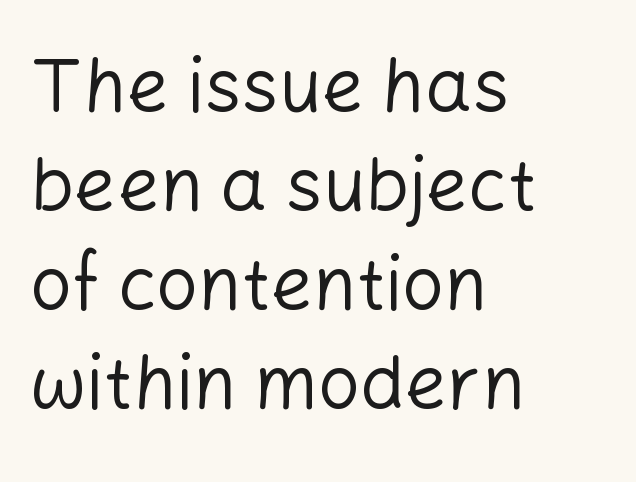
Q: Is the text bold? A: No.
Q: Is the text italic (slanted)? A: No, it is upright.
Q: Is the typeface a serif or a sans-serif typeface? A: Sans-serif.
Q: Is the text underlined? A: No.
Q: How is the paragraph aligned? A: Left-aligned.
Q: Is the spacing between letters normal or unusually wide? A: Normal.
Q: Is the spacing between lines tight, normal or loose? A: Normal.
Q: Width (condensed, normal, or wide)? A: Normal.
Q: Stroke contrast? A: Low.
Q: x-height? A: Medium.
Q: Monospaced? A: No.
